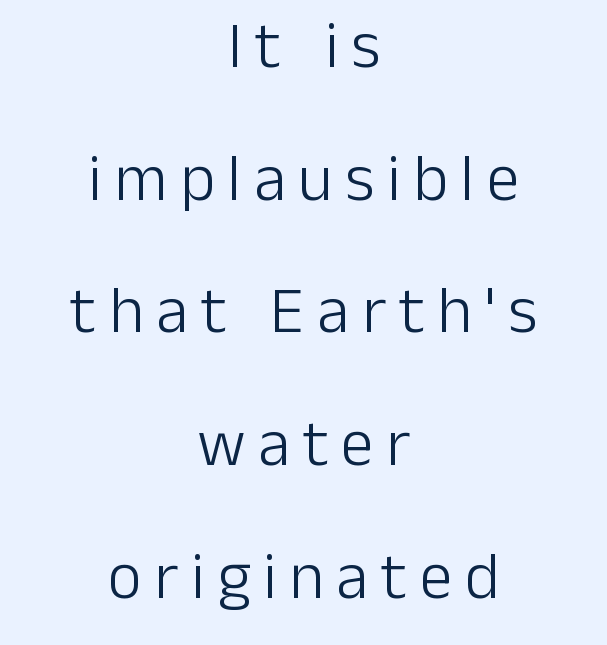
{"serif": "no", "italic": "no", "bold": "no", "weight": "light", "width": "normal", "stroke_contrast": "low", "x_height": "medium", "monospaced": "no", "underline": "no", "align": "center", "line_spacing": "loose", "line_spacing_ratio": 2.01, "glyph_px": 66}
